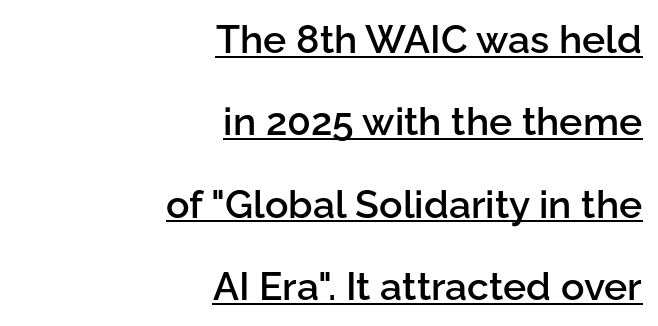
Q: Is the text bold? A: Semi-bold.
Q: Is the text italic (slanted)? A: No, it is upright.
Q: Is the typeface a serif or a sans-serif typeface? A: Sans-serif.
Q: Is the text underlined? A: Yes.
Q: How is the paragraph aligned? A: Right-aligned.
Q: Is the spacing between letters normal or unusually wide? A: Normal.
Q: Is the spacing between lines tight, normal or loose? A: Loose.
Q: Width (condensed, normal, or wide)? A: Normal.
Q: Stroke contrast? A: Low.
Q: x-height? A: Medium.
Q: Monospaced? A: No.
